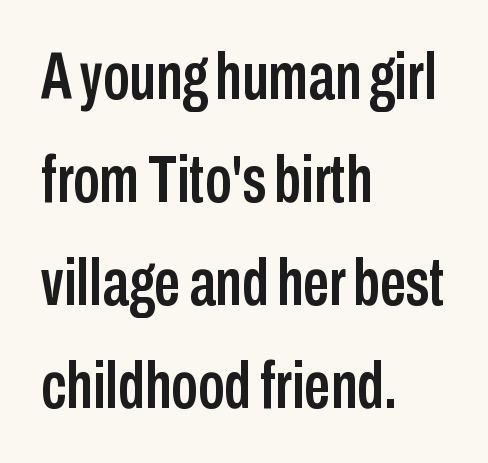
Stroke terminals: plain, sans-serif. In terms of letterspacing, this is plain default setting. Regular leading. Decoration check: the copy has no underline. If you drew a line through each stem, it would be perfectly vertical. Do the characters align in a grid? No, the font is proportional.
